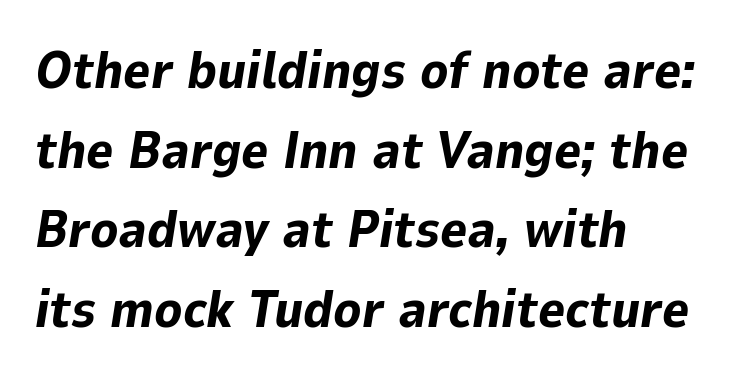
{"italic": "yes", "lean": "right", "slant_degrees": 9, "bold": "yes", "weight": "bold", "width": "normal", "stroke_contrast": "low", "x_height": "medium", "monospaced": "no", "underline": "no", "align": "left", "line_spacing": "normal", "line_spacing_ratio": 1.53, "letter_spacing": "normal", "letter_spacing_em": 0.0, "glyph_px": 52}
